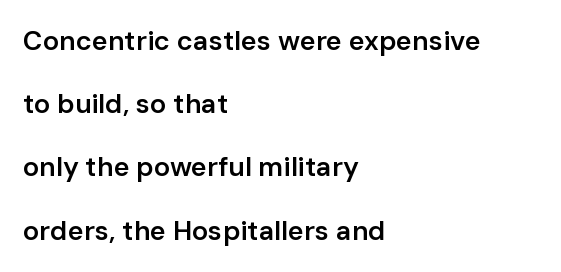
The typography opts for an upright posture over an oblique one. Slightly chunky letters — semibold, I'd say, not full bold. Vertical spacing — loose. Anything drawn beneath the words? Only blank space. Does extra space separate the letters? No, they use regular spacing.
